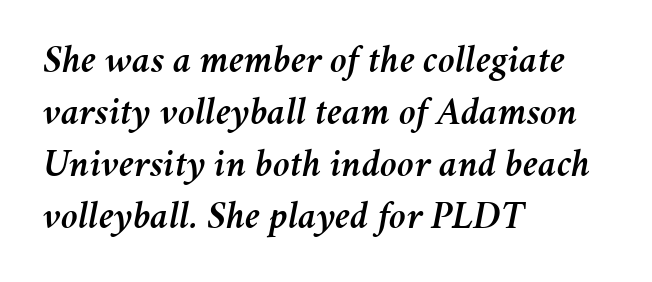
{"italic": "yes", "lean": "right", "slant_degrees": 11, "width": "normal", "stroke_contrast": "medium", "x_height": "medium", "monospaced": "no", "underline": "no", "align": "left", "line_spacing": "normal", "line_spacing_ratio": 1.33, "letter_spacing": "normal", "letter_spacing_em": 0.0, "glyph_px": 39}
